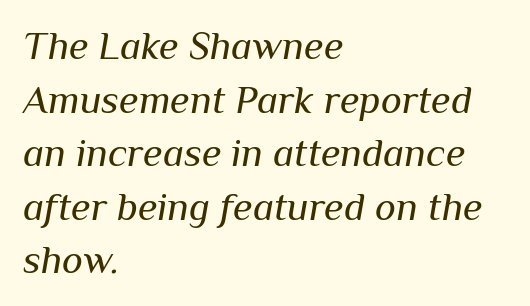
In terms of letterspacing, this is plain default setting. These lines are set flush left with a ragged right edge. The face used here is proportionally spaced, like ordinary book or web type. Leading: standard.
